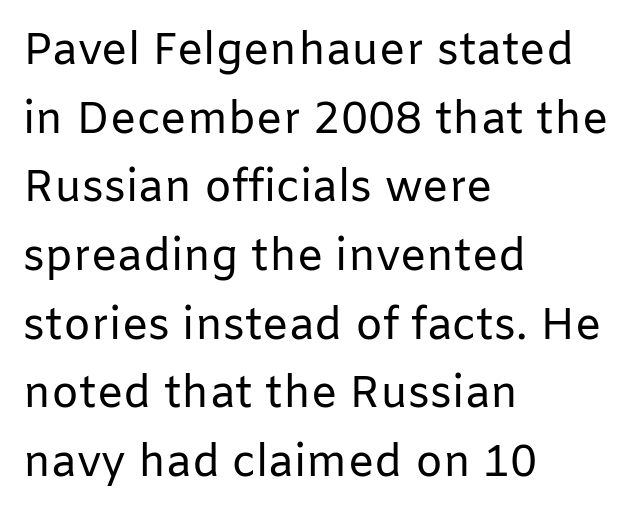
{"serif": "no", "italic": "no", "bold": "no", "weight": "regular", "width": "normal", "stroke_contrast": "low", "x_height": "medium", "monospaced": "no", "underline": "no", "align": "left", "line_spacing": "normal", "line_spacing_ratio": 1.56, "letter_spacing": "normal", "letter_spacing_em": 0.0, "glyph_px": 44}
